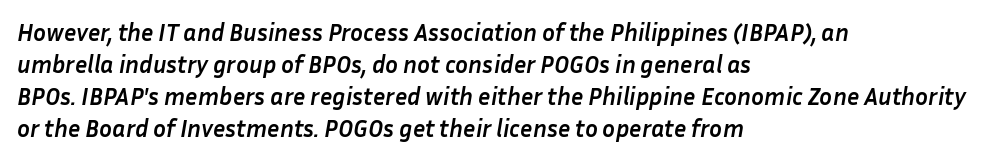
Tracking here is standard; glyphs follow each other at the usual distance. Is the block centered? No — it sits flush against the left margin. Designer's note — italics engaged. Line spacing here is normal.
